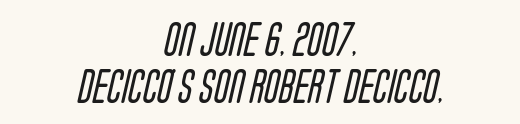
Tracking here is standard; glyphs follow each other at the usual distance. Vertically, the passage feels balanced, rows spaced as you'd expect. Summary of weight: not heavy and not bold. Varying glyph widths throughout — classic text-font behaviour.
